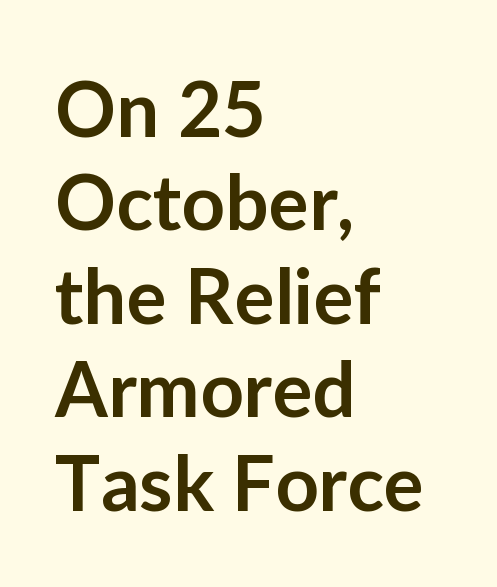
The foot of each line stays bare and open. Slightly chunky letters — semibold, I'd say, not full bold. Posture: vertical. Every row of glyphs begins at an identical x-position on the left. The face used here is rendered with its standard letterfit. You could not count columns in this text — the font is proportionally spaced.
